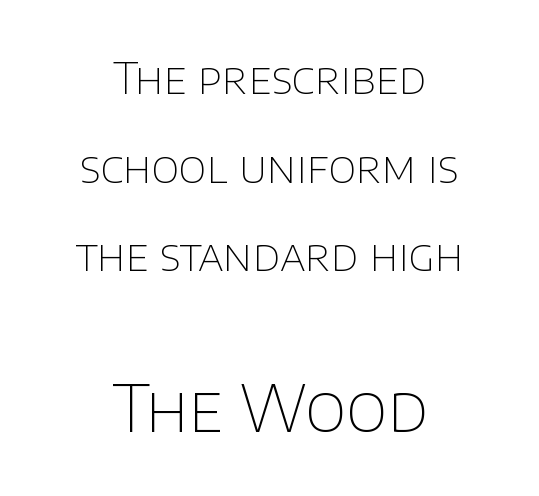
Q: Is the text bold? A: No.
Q: Is the text italic (slanted)? A: No, it is upright.
Q: Is the typeface a serif or a sans-serif typeface? A: Sans-serif.
Q: Is the text underlined? A: No.
Q: How is the paragraph aligned? A: Centered.
Q: Is the spacing between letters normal or unusually wide? A: Normal.
Q: Is the spacing between lines tight, normal or loose? A: Loose.
Q: Which block of text is set in a larger size, the first (top) or the second (bottom)? A: The second (bottom) one.
Q: Width (condensed, normal, or wide)? A: Normal.
Q: Stroke contrast? A: Low.
Q: x-height? A: Large.
Q: Monospaced? A: No.
